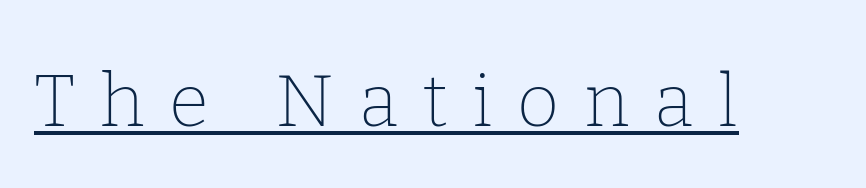
Q: Is the text bold? A: No.
Q: Is the text italic (slanted)? A: No, it is upright.
Q: Is the typeface a serif or a sans-serif typeface? A: Serif.
Q: Is the text underlined? A: Yes.
Q: Is the spacing between letters normal or unusually wide? A: Unusually wide.
Q: Width (condensed, normal, or wide)? A: Normal.
Q: Stroke contrast? A: Low.
Q: x-height? A: Medium.
Q: Monospaced? A: No.
